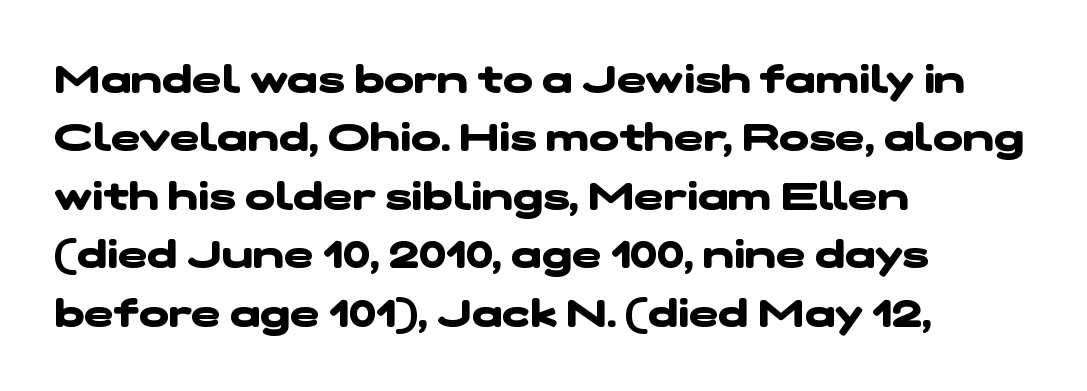
Does the copy run flush right? No — it runs flush left. Beneath every word, the page is bare. Evenly set lines give the paragraph a standard silhouette. The face used here is proportionally spaced, like ordinary book or web type.
